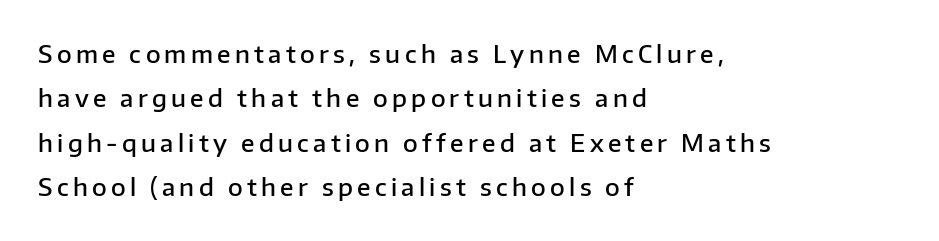
The image shows 24 px text type, upright; set left-aligned, line spacing 1.85x, not underlined.
